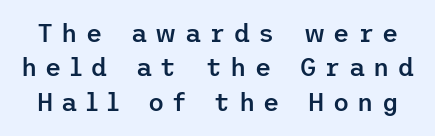
Q: Is the text bold? A: Semi-bold.
Q: Is the text italic (slanted)? A: No, it is upright.
Q: Is the text underlined? A: No.
Q: Is the spacing between letters normal or unusually wide? A: Unusually wide.
Q: Is the spacing between lines tight, normal or loose? A: Normal.
